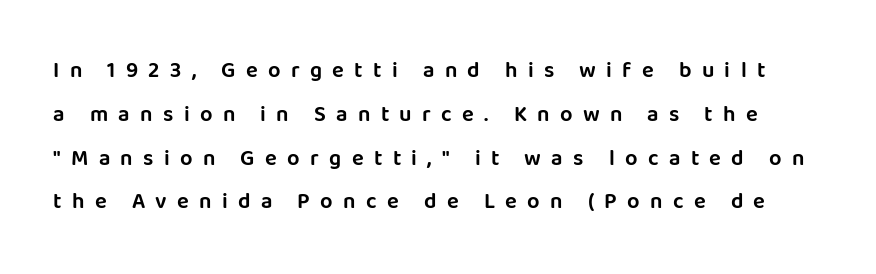
{"italic": "no", "underline": "no", "line_spacing": "loose", "line_spacing_ratio": 1.99, "letter_spacing": "wide", "letter_spacing_em": 0.47, "glyph_px": 22}
